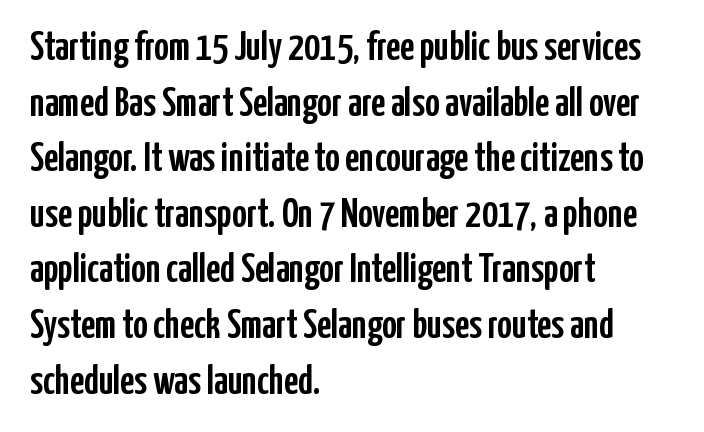
The image shows 40 px condensed sans-serif type, upright; set left-aligned, normal line spacing (1.39x), normal letter spacing, not underlined; low stroke contrast and a medium x-height.
